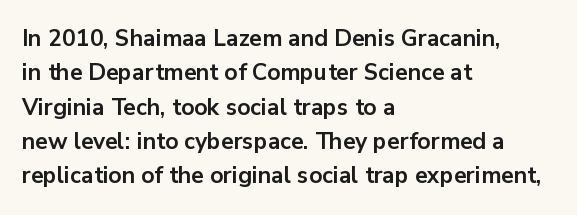
The image shows 23 px bold type, upright; set left-aligned, normal line spacing (1.49x), normal letter spacing, not underlined.
